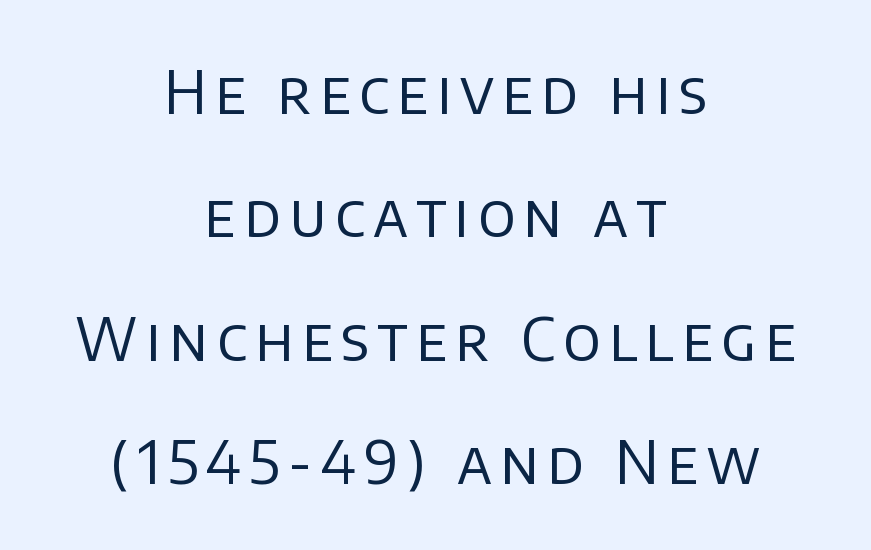
{"serif": "no", "italic": "no", "bold": "no", "weight": "regular", "width": "normal", "stroke_contrast": "low", "x_height": "large", "monospaced": "no", "underline": "no", "align": "center", "line_spacing": "loose", "line_spacing_ratio": 2.09, "glyph_px": 59}
